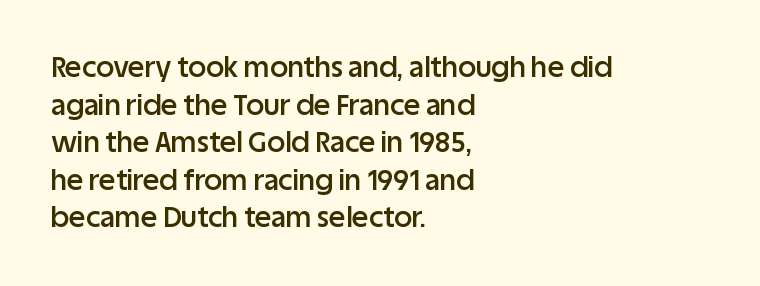
Q: Is the text bold? A: Semi-bold.
Q: Is the text italic (slanted)? A: No, it is upright.
Q: Is the typeface a serif or a sans-serif typeface? A: Sans-serif.
Q: Is the text underlined? A: No.
Q: How is the paragraph aligned? A: Left-aligned.
Q: Is the spacing between letters normal or unusually wide? A: Normal.
Q: Is the spacing between lines tight, normal or loose? A: Normal.
Q: Width (condensed, normal, or wide)? A: Normal.
Q: Stroke contrast? A: Low.
Q: x-height? A: Large.
Q: Monospaced? A: No.
